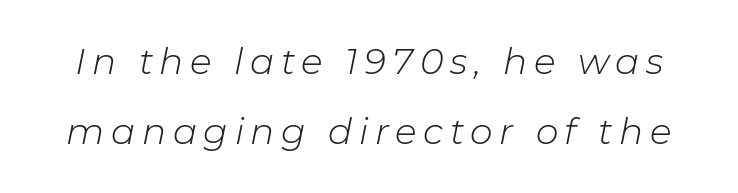
Note the varied advance widths — an 'i' is clearly narrower than an 'm'. Quick note: italic. Check the space under the baseline: it is left empty. The weight tops out at a normal text grade. You could fit nearly another row in the gap between these rows.
